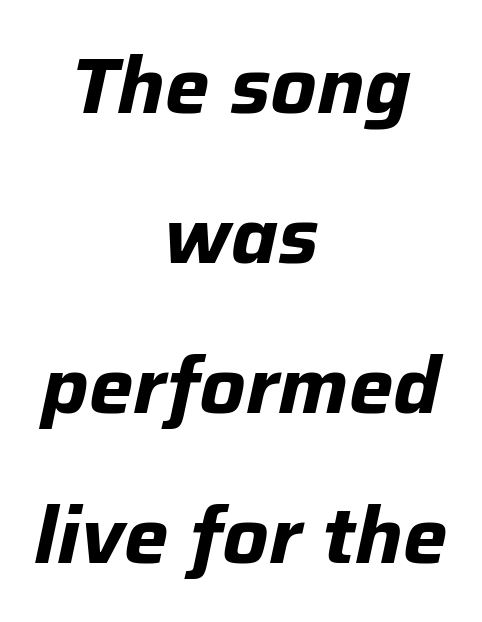
Q: Is the text bold? A: Yes.
Q: Is the text italic (slanted)? A: Yes, it leans right by about 12 degrees.
Q: Is the text underlined? A: No.
Q: How is the paragraph aligned? A: Centered.
Q: Is the spacing between letters normal or unusually wide? A: Normal.
Q: Is the spacing between lines tight, normal or loose? A: Loose.
Q: Width (condensed, normal, or wide)? A: Normal.
Q: Stroke contrast? A: Low.
Q: x-height? A: Medium.
Q: Monospaced? A: No.
